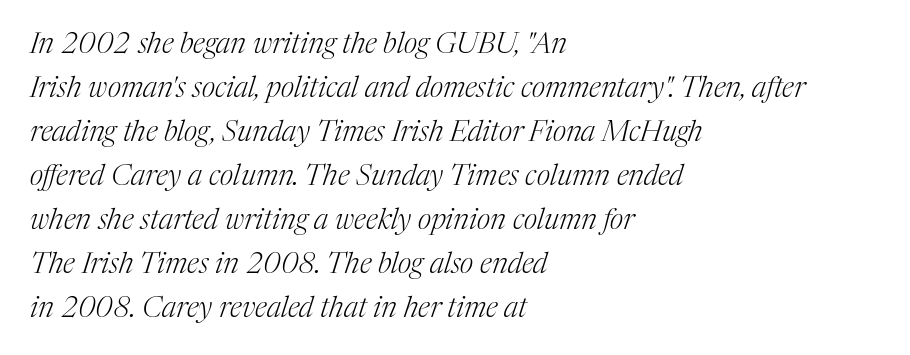
{"serif": "yes", "italic": "yes", "lean": "right", "slant_degrees": 17, "bold": "no", "weight": "light", "width": "normal", "stroke_contrast": "medium", "x_height": "medium", "monospaced": "no", "underline": "no", "align": "left", "line_spacing": "normal", "line_spacing_ratio": 1.52, "letter_spacing": "normal", "letter_spacing_em": 0.0, "glyph_px": 29}
